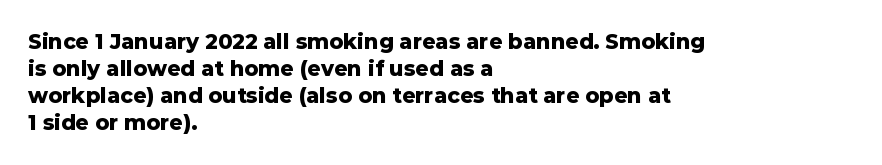
The space directly below the letters is spotless. In terms of leading, this rendering sits right in the middle. Notice how the stems are strictly vertical — no italics here. Honestly, the letter spacing is just normal — you wouldn't notice it. Typesetter's note: full bold, strokes at maximum text heaviness.
